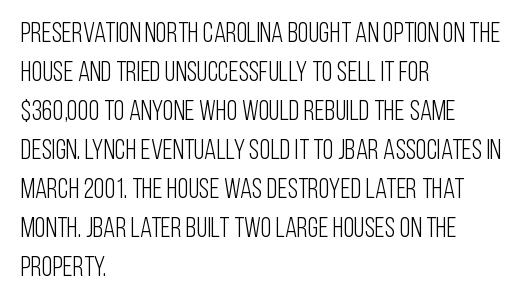
Q: Is the text bold? A: No.
Q: Is the text italic (slanted)? A: No, it is upright.
Q: Is the typeface a serif or a sans-serif typeface? A: Sans-serif.
Q: Is the text underlined? A: No.
Q: How is the paragraph aligned? A: Left-aligned.
Q: Is the spacing between letters normal or unusually wide? A: Normal.
Q: Is the spacing between lines tight, normal or loose? A: Normal.
Q: Width (condensed, normal, or wide)? A: Condensed.
Q: Stroke contrast? A: Low.
Q: x-height? A: Large.
Q: Monospaced? A: No.
